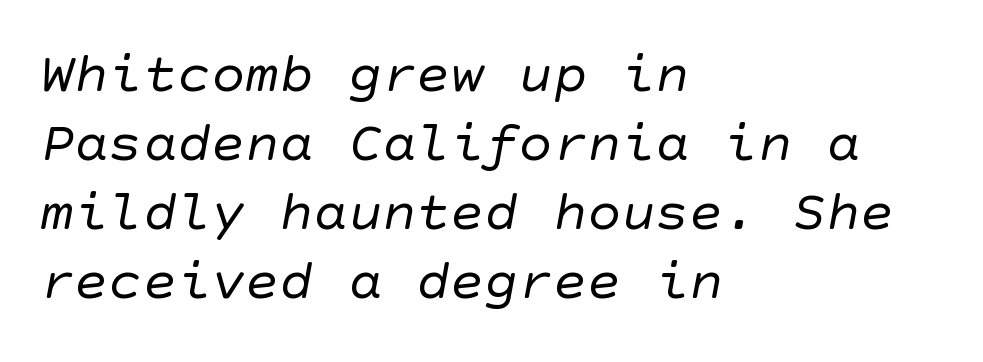
{"serif": "no", "bold": "no", "weight": "regular", "width": "normal", "stroke_contrast": "low", "x_height": "large", "underline": "no", "align": "left", "line_spacing_ratio": 1.21, "letter_spacing": "normal", "letter_spacing_em": 0.0, "glyph_px": 57}
